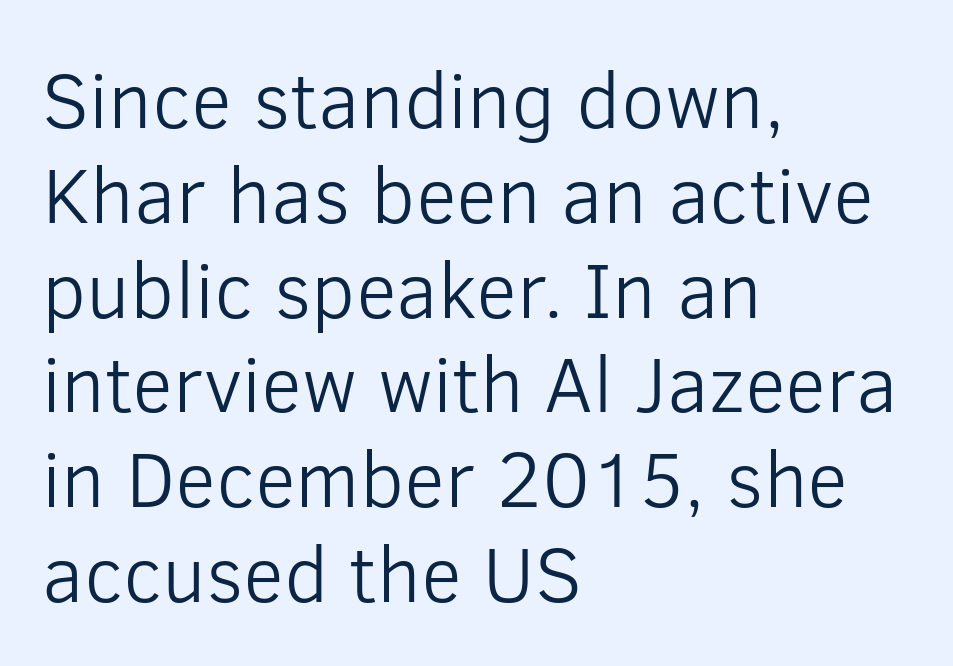
Q: Is the text bold? A: No.
Q: Is the text italic (slanted)? A: No, it is upright.
Q: Is the typeface a serif or a sans-serif typeface? A: Sans-serif.
Q: Is the text underlined? A: No.
Q: How is the paragraph aligned? A: Left-aligned.
Q: Is the spacing between letters normal or unusually wide? A: Normal.
Q: Width (condensed, normal, or wide)? A: Normal.
Q: Stroke contrast? A: Low.
Q: x-height? A: Medium.
Q: Monospaced? A: No.
